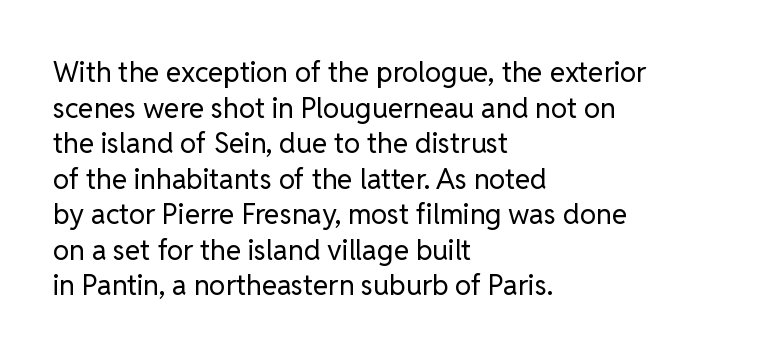
Q: Is the text bold? A: No.
Q: Is the text italic (slanted)? A: No, it is upright.
Q: Is the typeface a serif or a sans-serif typeface? A: Sans-serif.
Q: Is the text underlined? A: No.
Q: How is the paragraph aligned? A: Left-aligned.
Q: Is the spacing between letters normal or unusually wide? A: Normal.
Q: Is the spacing between lines tight, normal or loose? A: Normal.
Q: Width (condensed, normal, or wide)? A: Normal.
Q: Stroke contrast? A: Low.
Q: x-height? A: Medium.
Q: Monospaced? A: No.
